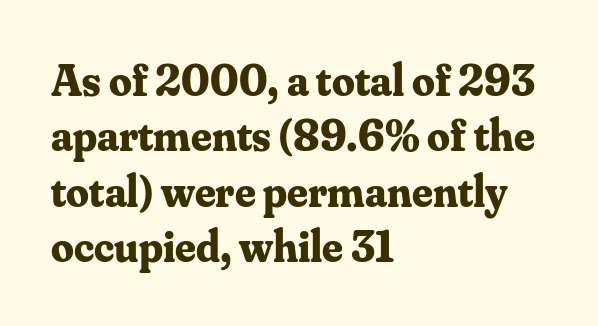
{"serif": "yes", "italic": "no", "bold": "yes", "weight": "bold", "width": "normal", "stroke_contrast": "medium", "x_height": "small", "monospaced": "no", "underline": "no", "align": "left", "line_spacing_ratio": 1.23, "letter_spacing": "normal", "letter_spacing_em": 0.0, "glyph_px": 45}
